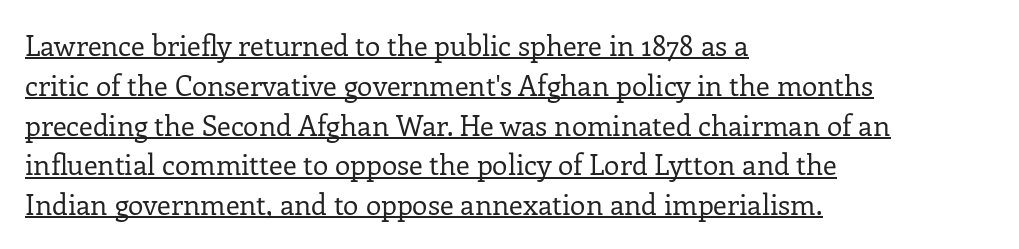
{"serif": "yes", "italic": "no", "bold": "no", "weight": "regular", "width": "normal", "stroke_contrast": "low", "x_height": "medium", "monospaced": "no", "underline": "yes", "align": "left", "line_spacing": "normal", "line_spacing_ratio": 1.42, "letter_spacing": "normal", "letter_spacing_em": 0.0, "glyph_px": 28}
